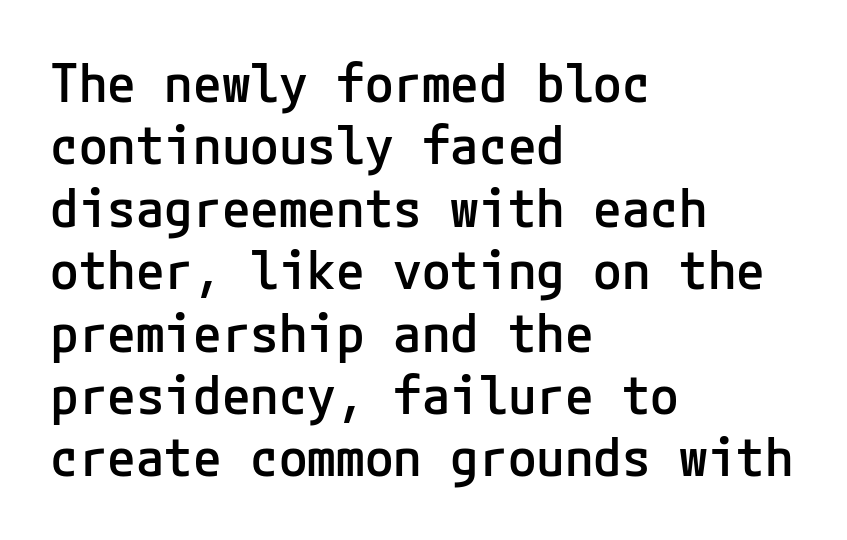
Q: Is the text bold? A: Semi-bold.
Q: Is the text italic (slanted)? A: No, it is upright.
Q: Is the typeface a serif or a sans-serif typeface? A: Sans-serif.
Q: Is the text underlined? A: No.
Q: How is the paragraph aligned? A: Left-aligned.
Q: Is the spacing between letters normal or unusually wide? A: Normal.
Q: Width (condensed, normal, or wide)? A: Normal.
Q: Stroke contrast? A: Low.
Q: x-height? A: Medium.
